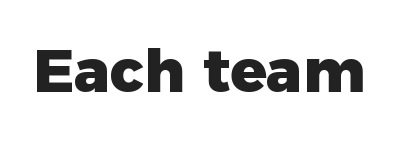
{"serif": "no", "italic": "no", "bold": "yes", "weight": "heavy", "width": "normal", "stroke_contrast": "low", "x_height": "medium", "monospaced": "no", "underline": "no", "letter_spacing": "normal", "letter_spacing_em": 0.0, "glyph_px": 60}
